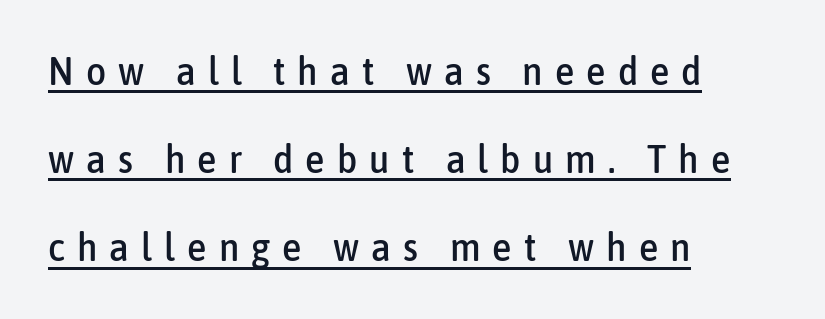
The image shows 39 px condensed sans-serif type, upright; set left-aligned, loose line spacing (2.26x), unusually wide letter spacing (+0.31 em), underlined; low stroke contrast and a medium x-height.
